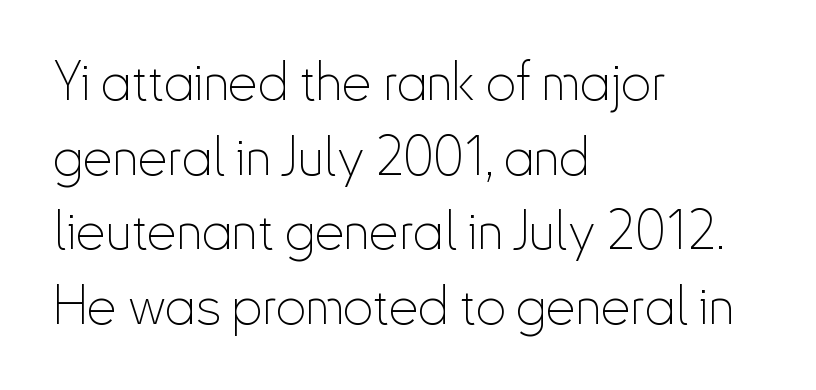
{"serif": "no", "italic": "no", "bold": "no", "weight": "thin", "width": "condensed", "stroke_contrast": "low", "x_height": "small", "monospaced": "no", "underline": "no", "align": "left", "line_spacing": "normal", "line_spacing_ratio": 1.41, "letter_spacing": "normal", "letter_spacing_em": 0.0, "glyph_px": 53}
